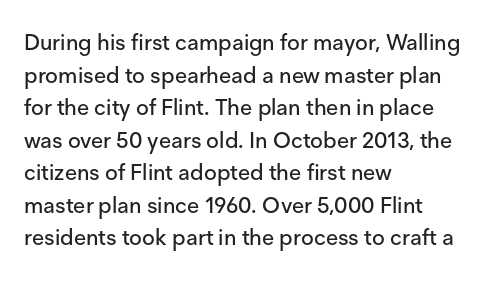
Q: Is the text italic (slanted)? A: No, it is upright.
Q: Is the text underlined? A: No.
Q: How is the paragraph aligned? A: Left-aligned.
Q: Is the spacing between letters normal or unusually wide? A: Normal.
Q: Is the spacing between lines tight, normal or loose? A: Normal.
